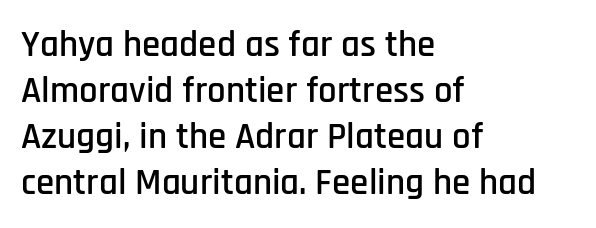
Q: Is the text italic (slanted)? A: No, it is upright.
Q: Is the typeface a serif or a sans-serif typeface? A: Sans-serif.
Q: Is the text underlined? A: No.
Q: How is the paragraph aligned? A: Left-aligned.
Q: Is the spacing between letters normal or unusually wide? A: Normal.
Q: Width (condensed, normal, or wide)? A: Condensed.
Q: Stroke contrast? A: Low.
Q: x-height? A: Large.
Q: Monospaced? A: No.
